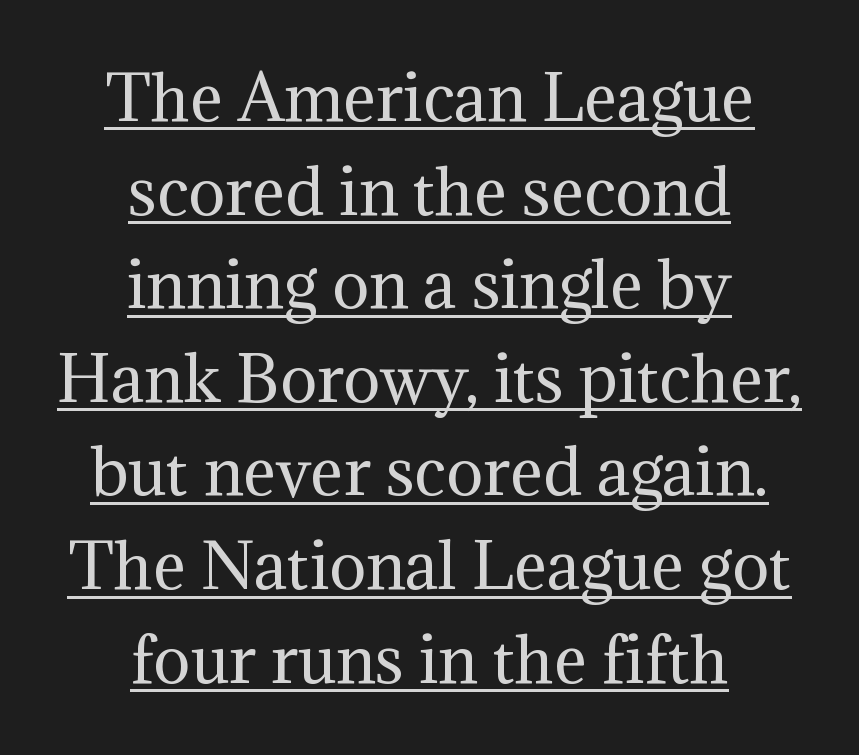
The image shows 62 px regular-weight serif type, upright; set centered, normal line spacing (1.51x), normal letter spacing, underlined; medium stroke contrast and a medium x-height.
